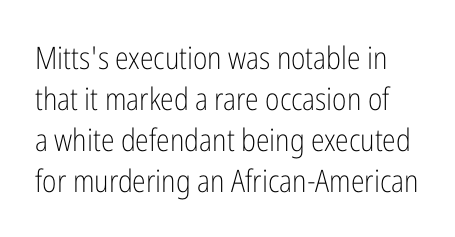
{"serif": "no", "italic": "no", "bold": "no", "weight": "light", "width": "condensed", "stroke_contrast": "low", "x_height": "medium", "monospaced": "no", "underline": "no", "line_spacing": "normal", "line_spacing_ratio": 1.32, "letter_spacing": "normal", "letter_spacing_em": 0.0, "glyph_px": 31}
